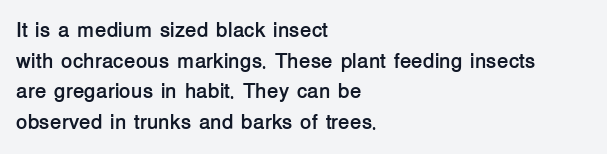
{"italic": "no", "bold": "yes", "underline": "no", "align": "left", "line_spacing": "normal", "line_spacing_ratio": 1.46, "letter_spacing": "normal", "letter_spacing_em": 0.0, "glyph_px": 21}
